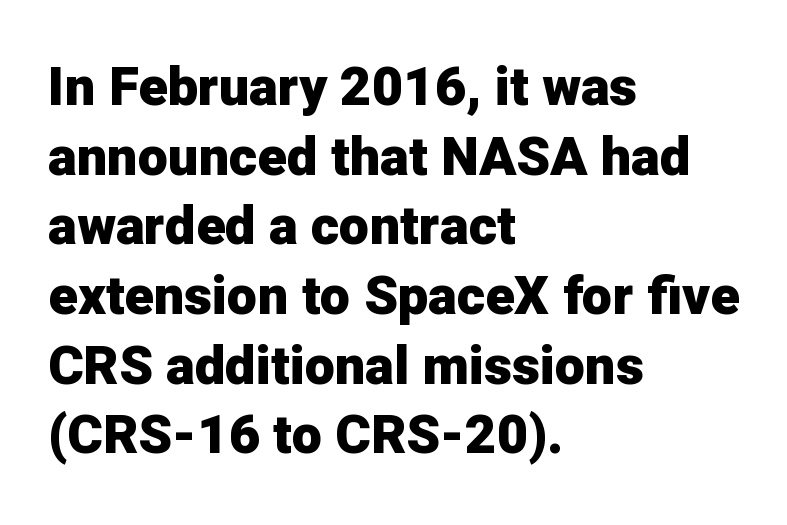
{"serif": "no", "italic": "no", "bold": "yes", "weight": "heavy", "width": "normal", "stroke_contrast": "low", "x_height": "medium", "monospaced": "no", "underline": "no", "align": "left", "line_spacing": "normal", "line_spacing_ratio": 1.29, "letter_spacing": "normal", "letter_spacing_em": 0.0, "glyph_px": 54}
